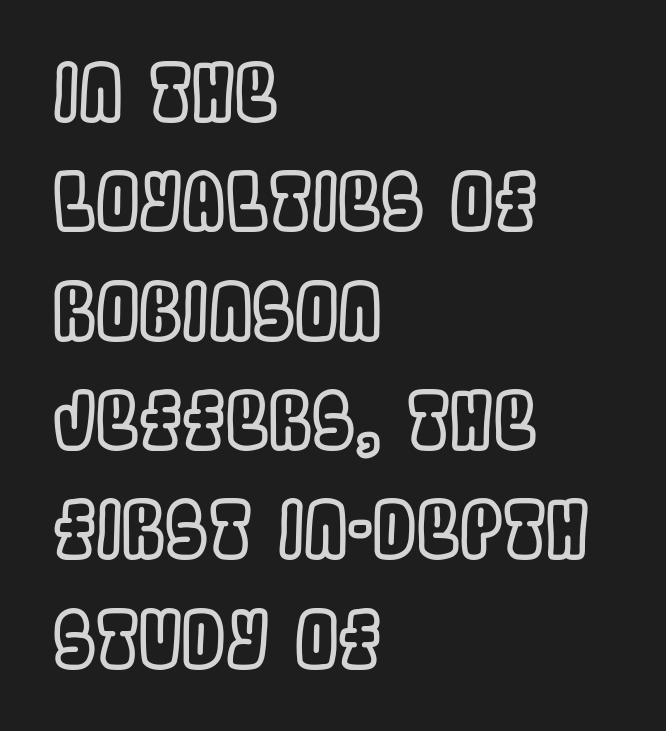
{"italic": "no", "width": "condensed", "x_height": "large", "monospaced": "no", "underline": "no", "align": "left", "line_spacing": "normal", "line_spacing_ratio": 1.42, "letter_spacing": "normal", "letter_spacing_em": 0.0, "glyph_px": 77}
